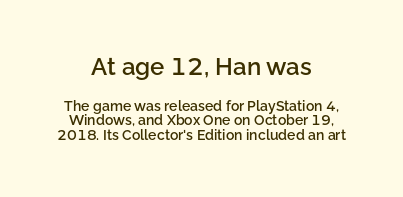
The image shows 24 px text type, upright; set centered, tight line spacing (1.06x), normal letter spacing, not underlined; the first (top) block is 1.71x larger.
